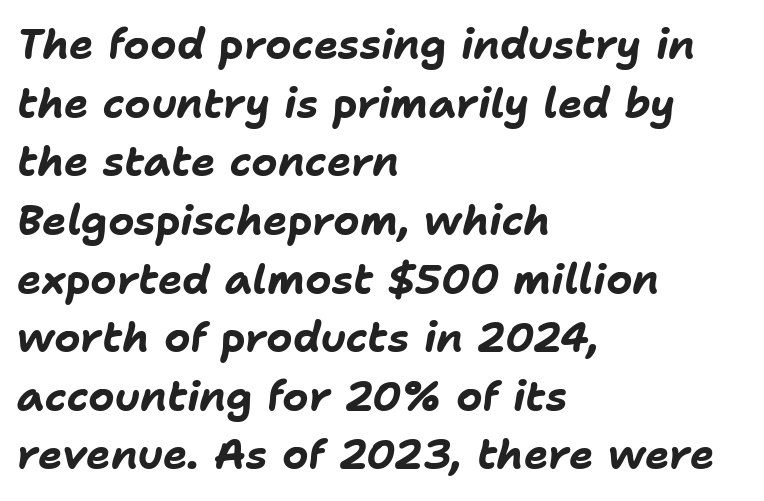
{"italic": "yes", "lean": "right", "slant_degrees": 11, "bold": "yes", "weight": "bold", "width": "normal", "stroke_contrast": "low", "x_height": "medium", "monospaced": "no", "underline": "no", "align": "left", "line_spacing": "normal", "line_spacing_ratio": 1.43, "letter_spacing": "normal", "letter_spacing_em": 0.0, "glyph_px": 41}
